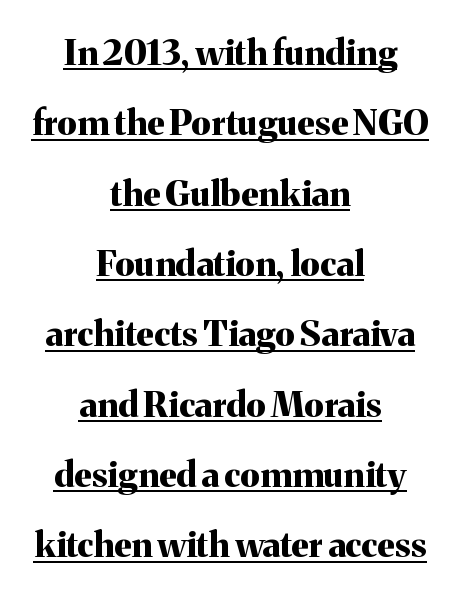
The letterforms sit shoulder to shoulder at normal distance. A serif font was chosen for this passage. The letters stand upright; this is a roman face. Every row of glyphs is offset so its center matches the block's center.
